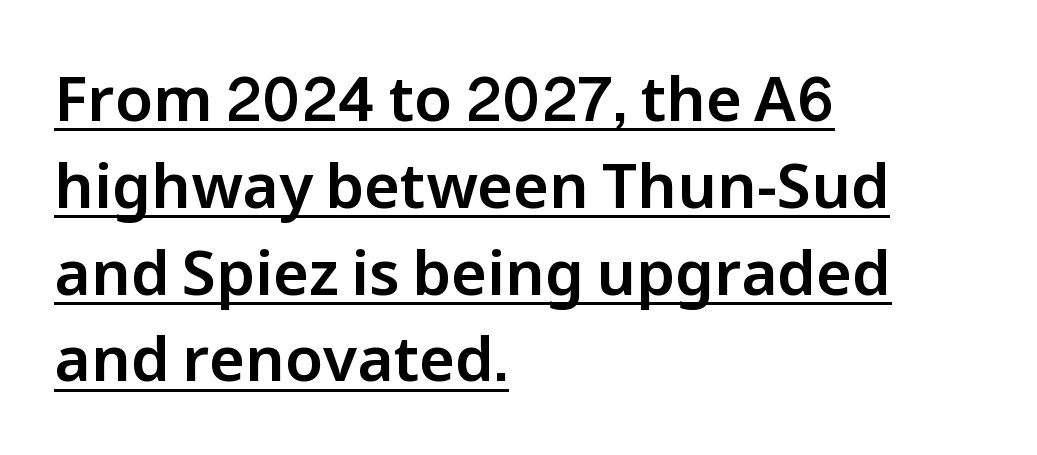
Q: Is the text italic (slanted)? A: No, it is upright.
Q: Is the typeface a serif or a sans-serif typeface? A: Sans-serif.
Q: Is the text underlined? A: Yes.
Q: How is the paragraph aligned? A: Left-aligned.
Q: Is the spacing between letters normal or unusually wide? A: Normal.
Q: Is the spacing between lines tight, normal or loose? A: Normal.
Q: Width (condensed, normal, or wide)? A: Normal.
Q: Stroke contrast? A: Low.
Q: x-height? A: Medium.
Q: Monospaced? A: No.
